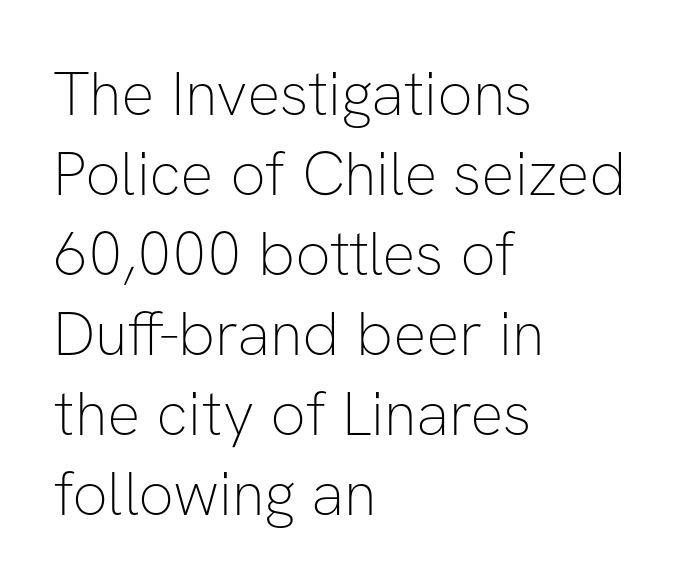
The image shows 62 px thin sans-serif type, upright; set left-aligned, normal line spacing (1.29x), normal letter spacing, not underlined; low stroke contrast and a medium x-height.
